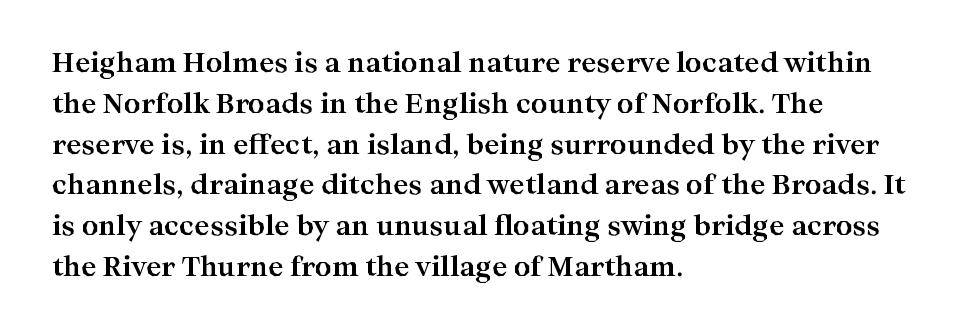
Q: Is the text bold? A: Yes.
Q: Is the text italic (slanted)? A: No, it is upright.
Q: Is the text underlined? A: No.
Q: How is the paragraph aligned? A: Left-aligned.
Q: Is the spacing between letters normal or unusually wide? A: Normal.
Q: Is the spacing between lines tight, normal or loose? A: Normal.
